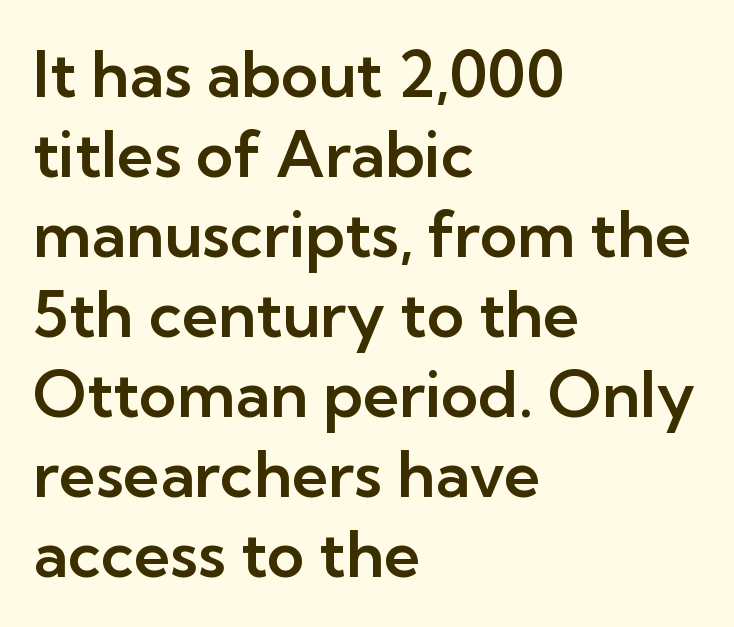
The image shows 64 px sans-serif type, upright; set left-aligned, normal line spacing (1.25x), normal letter spacing, not underlined; low stroke contrast and a medium x-height.
